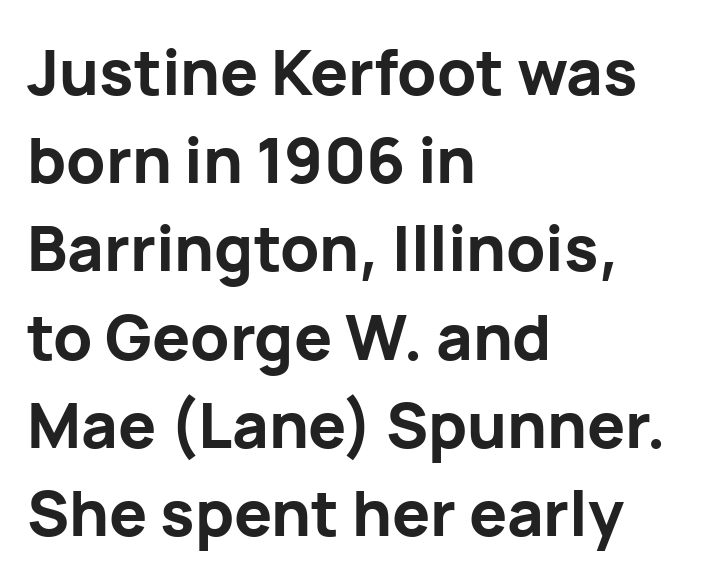
Q: Is the text bold? A: Yes.
Q: Is the text italic (slanted)? A: No, it is upright.
Q: Is the typeface a serif or a sans-serif typeface? A: Sans-serif.
Q: Is the text underlined? A: No.
Q: How is the paragraph aligned? A: Left-aligned.
Q: Is the spacing between letters normal or unusually wide? A: Normal.
Q: Is the spacing between lines tight, normal or loose? A: Normal.
Q: Width (condensed, normal, or wide)? A: Normal.
Q: Stroke contrast? A: Low.
Q: x-height? A: Medium.
Q: Monospaced? A: No.
